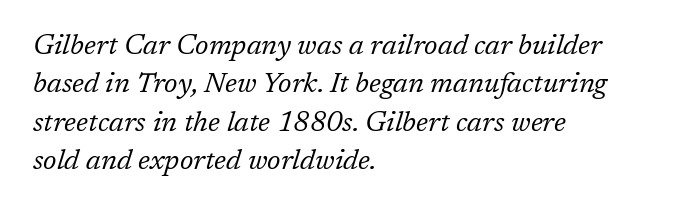
Q: Is the text bold? A: No.
Q: Is the text italic (slanted)? A: Yes, it leans right by about 17 degrees.
Q: Is the typeface a serif or a sans-serif typeface? A: Serif.
Q: Is the text underlined? A: No.
Q: How is the paragraph aligned? A: Left-aligned.
Q: Is the spacing between letters normal or unusually wide? A: Normal.
Q: Is the spacing between lines tight, normal or loose? A: Normal.
Q: Width (condensed, normal, or wide)? A: Normal.
Q: Stroke contrast? A: Low.
Q: x-height? A: Medium.
Q: Monospaced? A: No.
